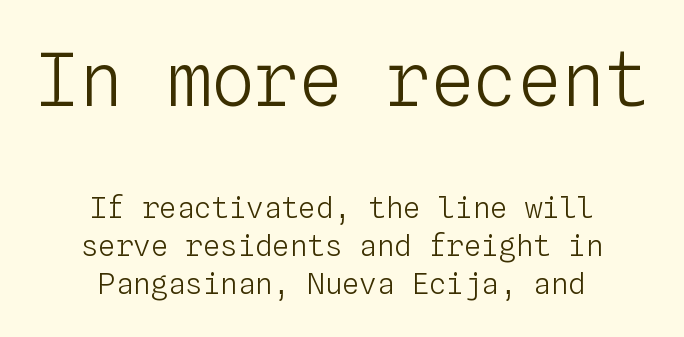
Q: Is the text bold? A: No.
Q: Is the text italic (slanted)? A: No, it is upright.
Q: Is the text underlined? A: No.
Q: How is the paragraph aligned? A: Centered.
Q: Is the spacing between letters normal or unusually wide? A: Normal.
Q: Is the spacing between lines tight, normal or loose? A: Normal.
Q: Which block of text is set in a larger size, the first (top) or the second (bottom)? A: The first (top) one.
Q: Width (condensed, normal, or wide)? A: Normal.
Q: Stroke contrast? A: Low.
Q: x-height? A: Medium.
Q: Monospaced? A: Yes.
